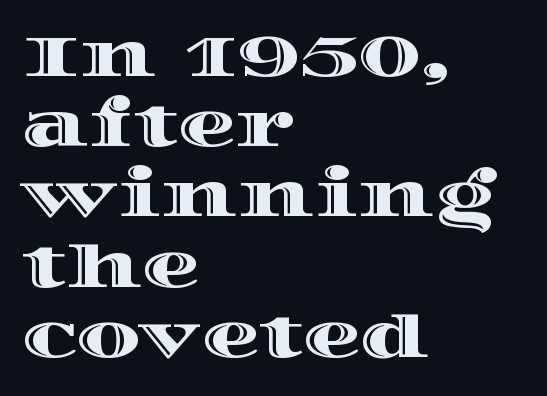
{"italic": "no", "width": "wide", "x_height": "large", "monospaced": "no", "underline": "no", "align": "left", "line_spacing_ratio": 1.21, "letter_spacing": "normal", "letter_spacing_em": 0.0, "glyph_px": 58}
